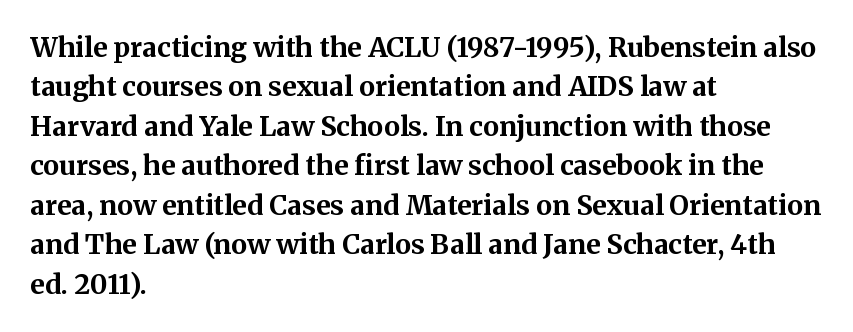
Q: Is the text bold? A: Yes.
Q: Is the text italic (slanted)? A: No, it is upright.
Q: Is the text underlined? A: No.
Q: How is the paragraph aligned? A: Left-aligned.
Q: Is the spacing between letters normal or unusually wide? A: Normal.
Q: Is the spacing between lines tight, normal or loose? A: Normal.
